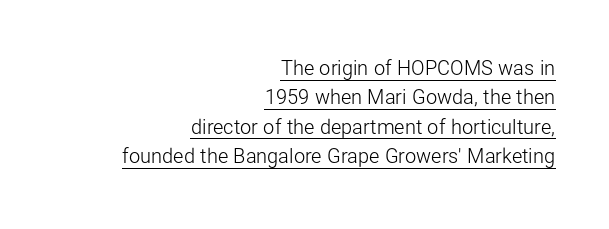
{"italic": "no", "bold": "no", "underline": "yes", "align": "right", "line_spacing": "normal", "line_spacing_ratio": 1.47, "letter_spacing": "normal", "letter_spacing_em": 0.0, "glyph_px": 20}
